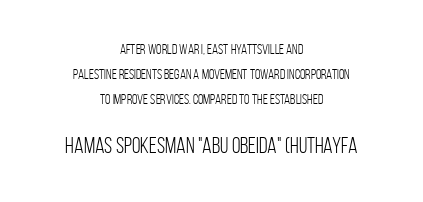
{"italic": "no", "bold": "no", "underline": "no", "align": "center", "line_spacing_ratio": 1.79, "letter_spacing": "normal", "letter_spacing_em": 0.0, "larger_block": "second", "size_ratio": 1.57, "glyph_px": 22}
